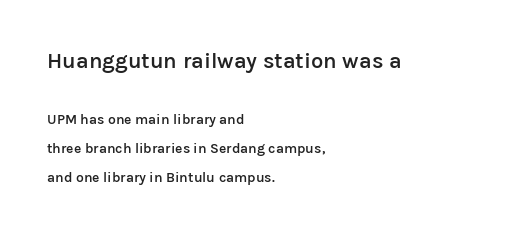
Q: Is the text bold? A: Semi-bold.
Q: Is the text italic (slanted)? A: No, it is upright.
Q: Is the text underlined? A: No.
Q: How is the paragraph aligned? A: Left-aligned.
Q: Is the spacing between letters normal or unusually wide? A: Normal.
Q: Is the spacing between lines tight, normal or loose? A: Loose.
Q: Which block of text is set in a larger size, the first (top) or the second (bottom)? A: The first (top) one.
